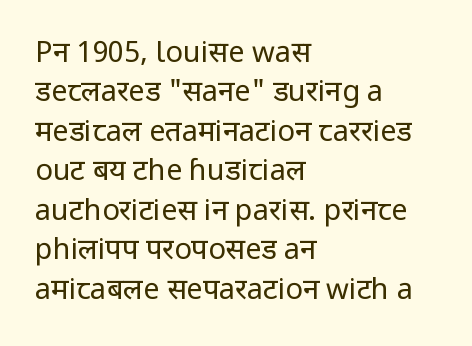
Q: Is the text bold? A: No.
Q: Is the text italic (slanted)? A: No, it is upright.
Q: Is the typeface a serif or a sans-serif typeface? A: Sans-serif.
Q: Is the text underlined? A: No.
Q: How is the paragraph aligned? A: Left-aligned.
Q: Is the spacing between letters normal or unusually wide? A: Normal.
Q: Is the spacing between lines tight, normal or loose? A: Normal.
Q: Width (condensed, normal, or wide)? A: Condensed.
Q: Stroke contrast? A: Low.
Q: x-height? A: Large.
Q: Monospaced? A: No.
